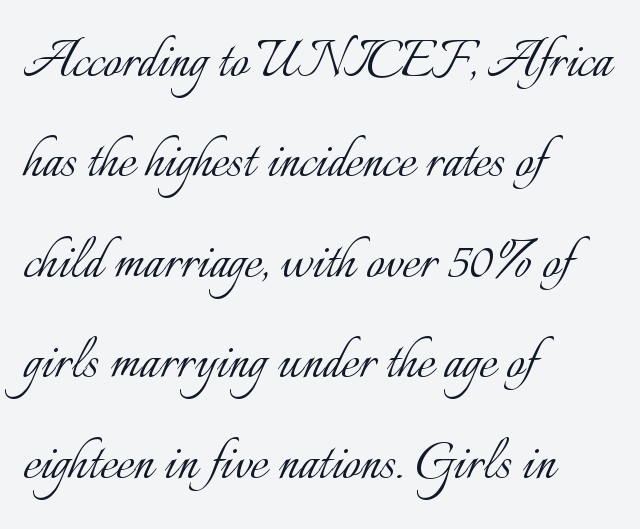
{"bold": "no", "weight": "light", "width": "normal", "stroke_contrast": "low", "x_height": "small", "monospaced": "no", "underline": "no", "align": "left", "line_spacing": "normal", "line_spacing_ratio": 1.57, "letter_spacing": "normal", "letter_spacing_em": 0.0, "glyph_px": 64}
